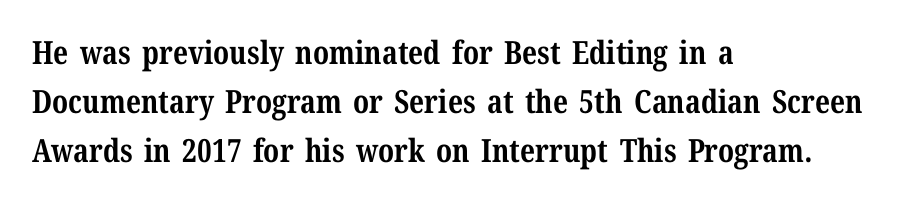
{"serif": "yes", "italic": "no", "bold": "yes", "weight": "bold", "width": "normal", "stroke_contrast": "medium", "x_height": "medium", "monospaced": "no", "underline": "no", "align": "left", "line_spacing": "normal", "line_spacing_ratio": 1.53, "letter_spacing": "normal", "letter_spacing_em": 0.0, "glyph_px": 32}
